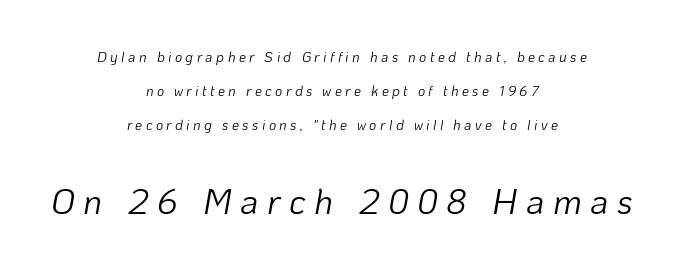
{"italic": "yes", "lean": "right", "slant_degrees": 10, "bold": "no", "weight": "light", "width": "normal", "stroke_contrast": "low", "x_height": "medium", "monospaced": "no", "underline": "no", "align": "center", "line_spacing": "loose", "line_spacing_ratio": 2.42, "letter_spacing": "wide", "letter_spacing_em": 0.24, "larger_block": "second", "size_ratio": 2.5, "glyph_px": 35}
